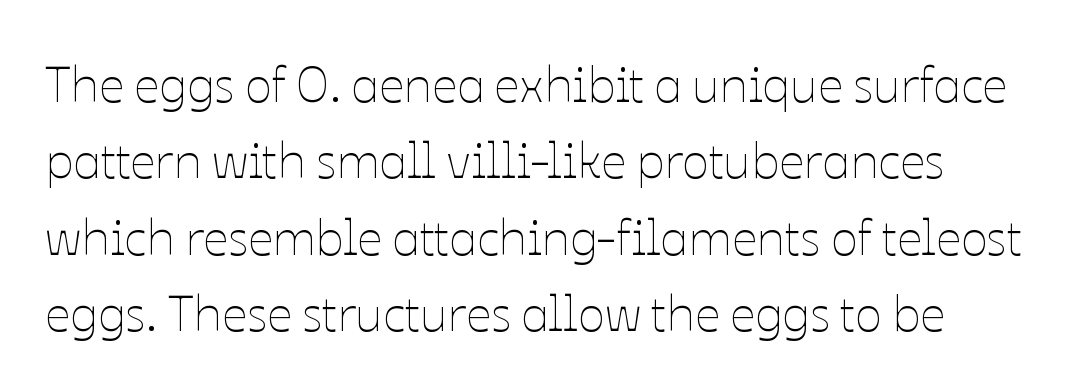
The image shows 50 px thin type, upright; set normal line spacing (1.53x), normal letter spacing, not underlined; low stroke contrast and a medium x-height.
